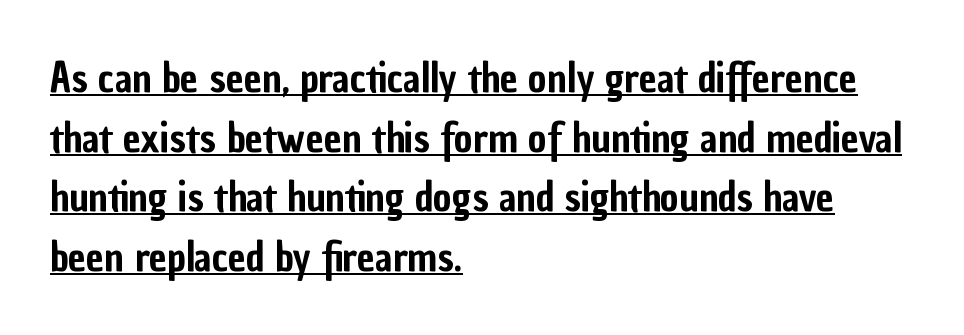
Q: Is the text italic (slanted)? A: No, it is upright.
Q: Is the typeface a serif or a sans-serif typeface? A: Sans-serif.
Q: Is the text underlined? A: Yes.
Q: How is the paragraph aligned? A: Left-aligned.
Q: Is the spacing between letters normal or unusually wide? A: Normal.
Q: Is the spacing between lines tight, normal or loose? A: Normal.
Q: Width (condensed, normal, or wide)? A: Condensed.
Q: Stroke contrast? A: Low.
Q: x-height? A: Medium.
Q: Monospaced? A: No.
